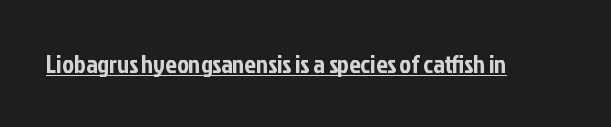
You can tell it's not italic because the verticals are truly vertical. Honestly, the letter spacing is just normal — you wouldn't notice it. Students, observe the line beneath the letters — that is underlining.
